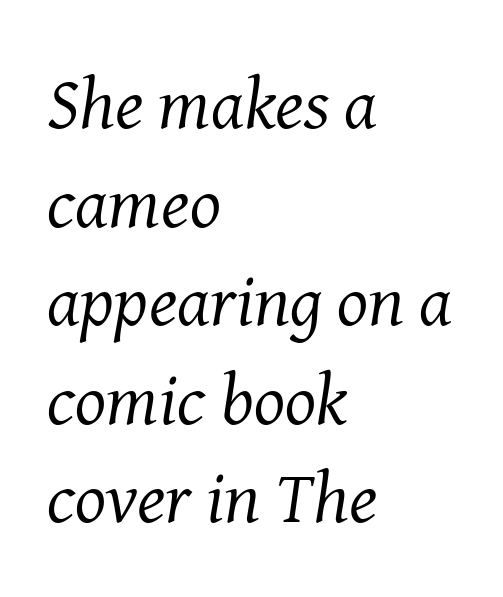
Tracking value appears to be zero — textbook default spacing. The face used here has a pronounced slope to its letters. Words float on clear page, feet unadorned. Bold? No — there's no thickening of the strokes. The letters advance in unequal steps, a hallmark of proportional type.
